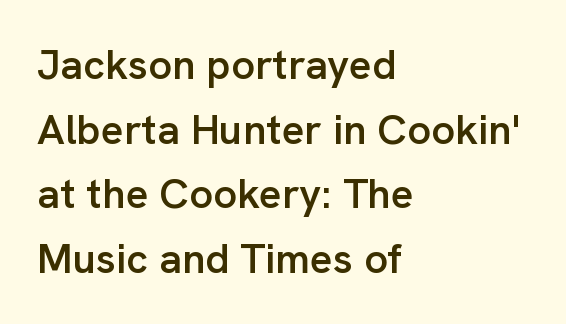
The image shows 42 px semibold sans-serif type, upright; set left-aligned, normal line spacing (1.54x), normal letter spacing, not underlined; low stroke contrast and a medium x-height.
